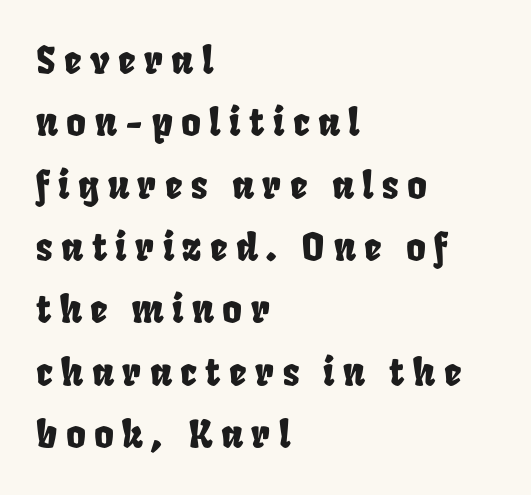
These lines are rendered in a variable-pitch font. Compared with typical paragraphs, the rows here are spaced about the same. The space beneath each line is pristine and unruled. One-word summary of the alignment: left. Look at the tracking — it's clearly loosened, letters drifting apart.
